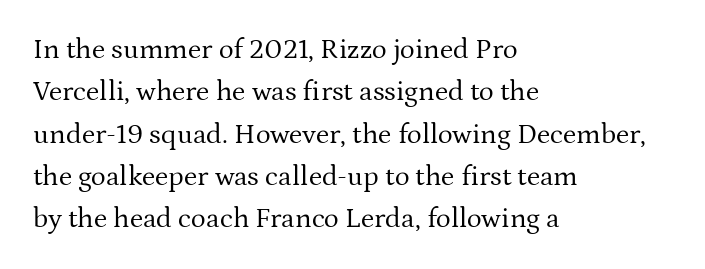
Q: Is the text bold? A: No.
Q: Is the text italic (slanted)? A: No, it is upright.
Q: Is the typeface a serif or a sans-serif typeface? A: Serif.
Q: Is the text underlined? A: No.
Q: How is the paragraph aligned? A: Left-aligned.
Q: Is the spacing between letters normal or unusually wide? A: Normal.
Q: Is the spacing between lines tight, normal or loose? A: Normal.
Q: Width (condensed, normal, or wide)? A: Normal.
Q: Stroke contrast? A: Medium.
Q: x-height? A: Medium.
Q: Monospaced? A: No.
